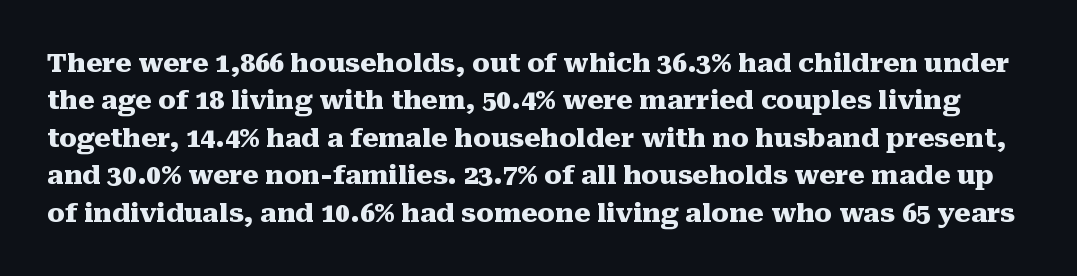
The image shows 26 px bold type, upright; set normal line spacing (1.44x), normal letter spacing, not underlined.
